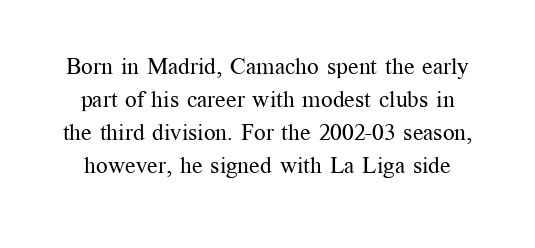
Q: Is the text bold? A: No.
Q: Is the text italic (slanted)? A: No, it is upright.
Q: Is the text underlined? A: No.
Q: Is the spacing between letters normal or unusually wide? A: Normal.
Q: Is the spacing between lines tight, normal or loose? A: Normal.
